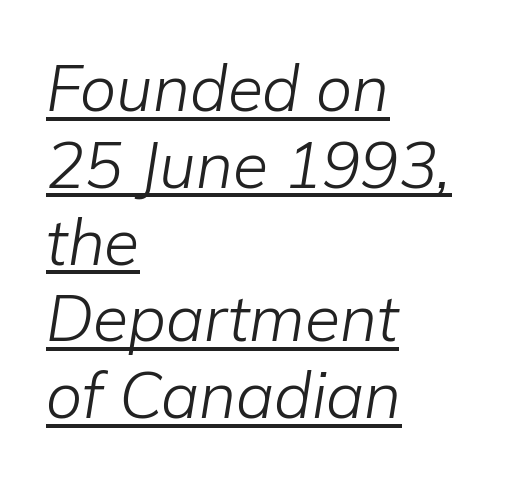
{"italic": "yes", "lean": "right", "slant_degrees": 9, "bold": "no", "weight": "light", "width": "normal", "stroke_contrast": "low", "x_height": "medium", "monospaced": "no", "underline": "yes", "align": "left", "line_spacing_ratio": 1.2, "letter_spacing": "normal", "letter_spacing_em": 0.0, "glyph_px": 64}
